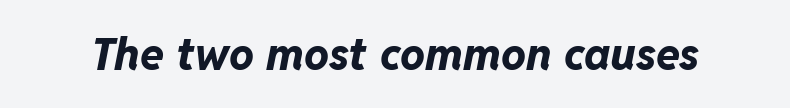
{"italic": "yes", "lean": "right", "slant_degrees": 11, "bold": "yes", "weight": "bold", "width": "normal", "stroke_contrast": "low", "x_height": "medium", "monospaced": "no", "underline": "no", "letter_spacing": "normal", "letter_spacing_em": 0.0, "glyph_px": 44}
